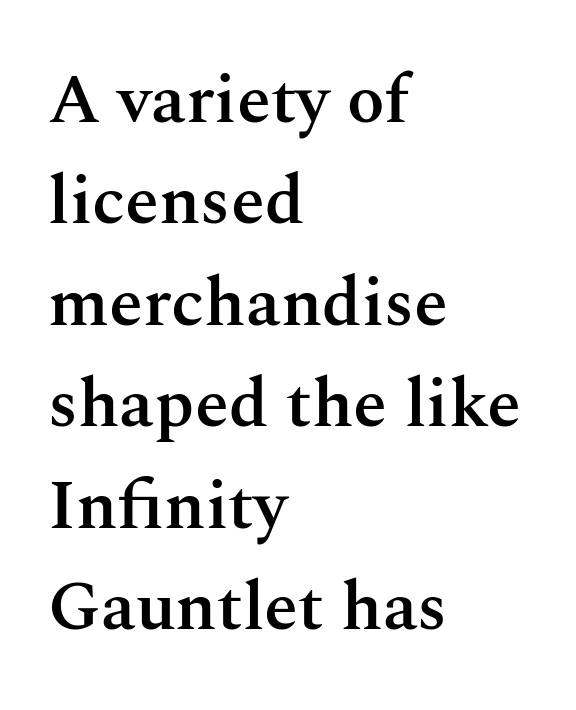
Each letter keeps its own natural width here, so spacing adapts to shape. The glyphs have the mass of a demibold cut, below bold. Vertically, the passage feels balanced, rows spaced as you'd expect. No italicization has been applied; the sample stays upright. Nothing unusual about the tracking: characters are spaced as the font intends. The passage shown is typeset with a serif family.
